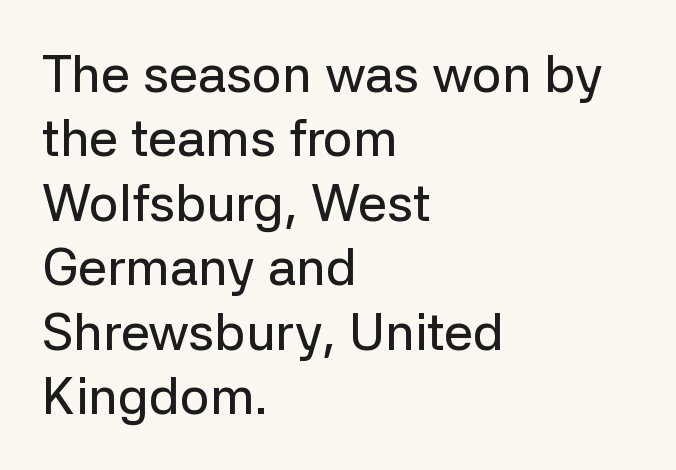
The image shows 52 px sans-serif type, upright; set left-aligned, line spacing 1.24x, normal letter spacing, not underlined; low stroke contrast and a medium x-height.
